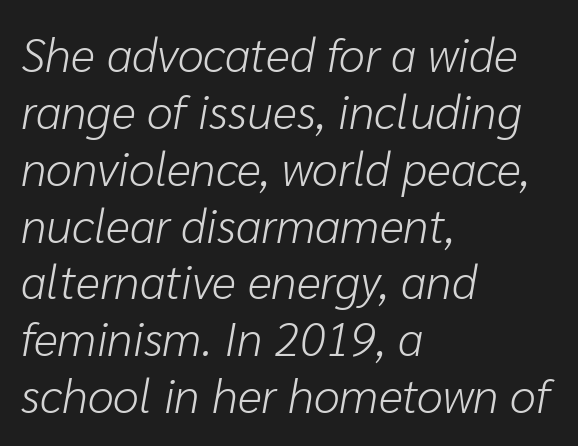
Compared with typical body copy, the letter spacing here is the same. Which margin do the lines hug? The left one — the right edge is uneven. Rule under the text: the space is simply empty. The glyphs look as if they've been sheared to an angle. Proportional: the letters do not fall into vertical columns. Unbolded letterforms with no extra heft.
